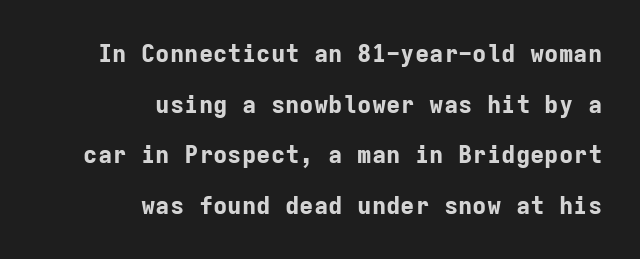
{"italic": "no", "bold": "yes", "underline": "no", "align": "right", "line_spacing": "loose", "line_spacing_ratio": 2.11, "letter_spacing": "normal", "letter_spacing_em": 0.0, "glyph_px": 24}
